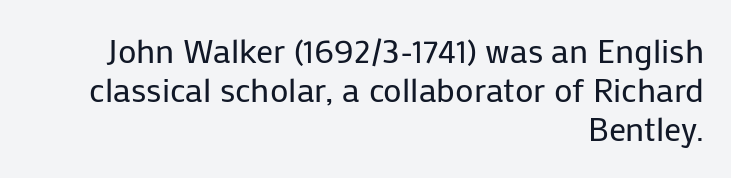
The image shows 34 px regular-weight sans-serif type, upright; set right-aligned, tight line spacing (1.15x), normal letter spacing, not underlined; low stroke contrast and a medium x-height.
